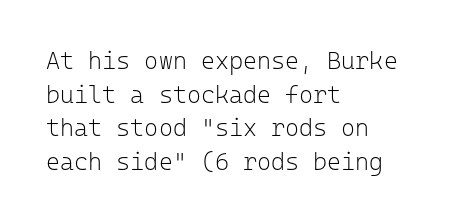
{"italic": "no", "bold": "no", "underline": "no", "align": "left", "line_spacing": "normal", "line_spacing_ratio": 1.4, "letter_spacing": "normal", "letter_spacing_em": 0.0, "glyph_px": 24}
